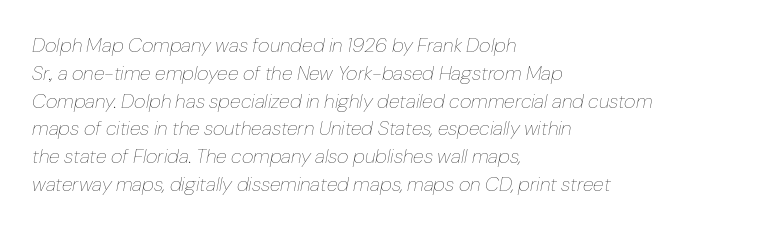
The image shows 20 px text type, italic (leaning right); set left-aligned, normal line spacing (1.39x), normal letter spacing, not underlined.
